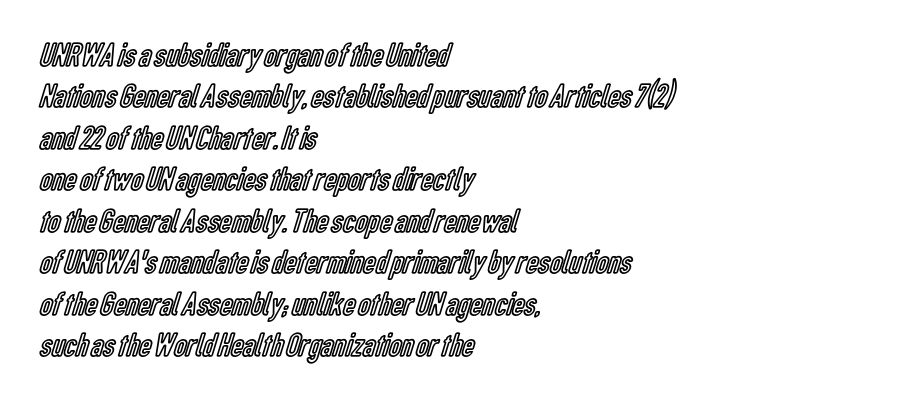
{"width": "condensed", "x_height": "medium", "monospaced": "no", "underline": "no", "align": "left", "line_spacing_ratio": 1.22, "letter_spacing": "normal", "letter_spacing_em": 0.0, "glyph_px": 34}
